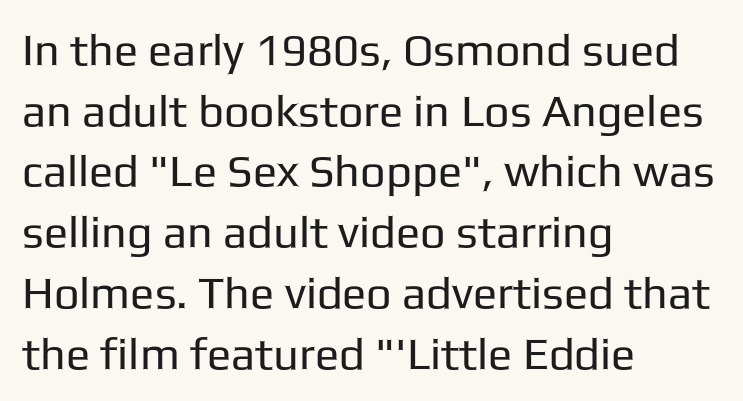
Character widths vary here, with narrow letters taking less room than wide ones. The passage shown has conventional tracking throughout. If you drew a ruler down the left edge, every line would touch it. In terms of leading, this rendering sits right in the middle.
